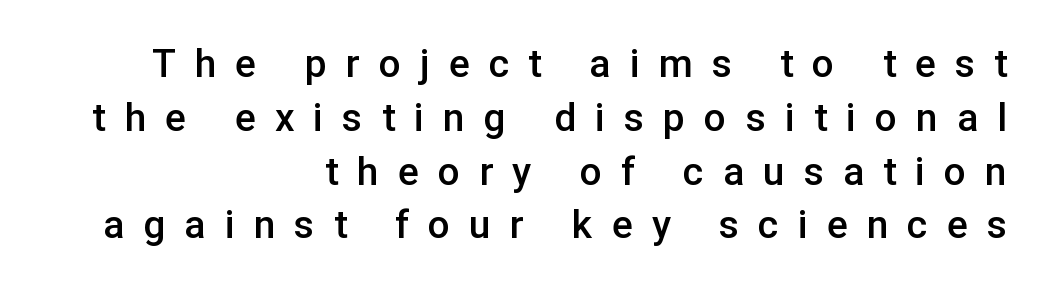
The image shows 39 px semibold sans-serif type, upright; set right-aligned, normal line spacing (1.38x), unusually wide letter spacing (+0.49 em), not underlined; low stroke contrast and a medium x-height.
